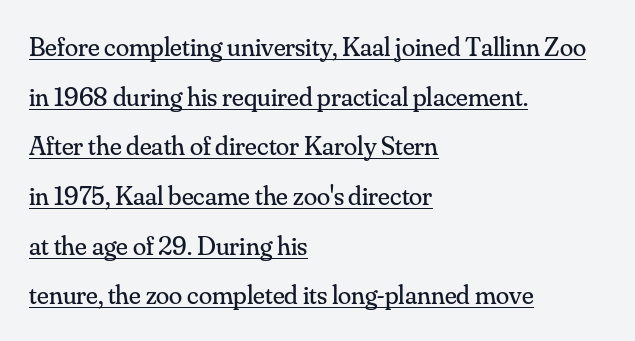
The image shows 27 px text type, upright; set left-aligned, line spacing 1.84x, normal letter spacing, underlined.
